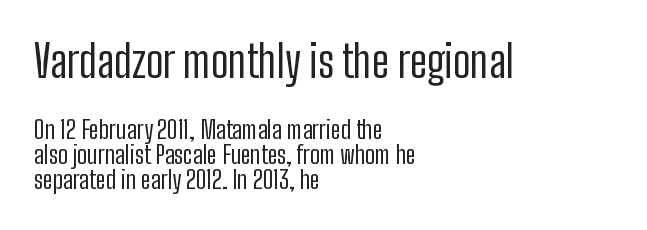
Q: Is the text bold? A: No.
Q: Is the text italic (slanted)? A: No, it is upright.
Q: Is the typeface a serif or a sans-serif typeface? A: Sans-serif.
Q: Is the text underlined? A: No.
Q: How is the paragraph aligned? A: Left-aligned.
Q: Is the spacing between letters normal or unusually wide? A: Normal.
Q: Is the spacing between lines tight, normal or loose? A: Tight.
Q: Which block of text is set in a larger size, the first (top) or the second (bottom)? A: The first (top) one.
Q: Width (condensed, normal, or wide)? A: Condensed.
Q: Stroke contrast? A: Low.
Q: x-height? A: Medium.
Q: Monospaced? A: No.
